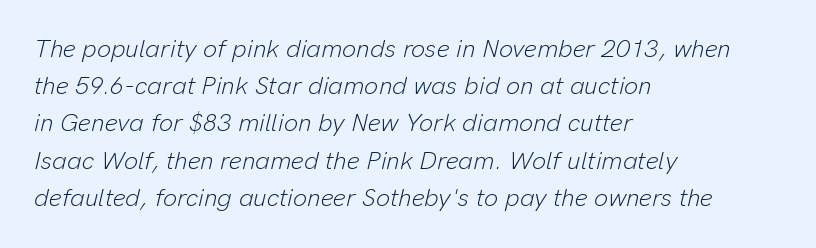
Leading: standard. Each row of text sits above clean, open space. The specimen reads as italic at a glance. Every row of glyphs begins at an identical x-position on the left.
